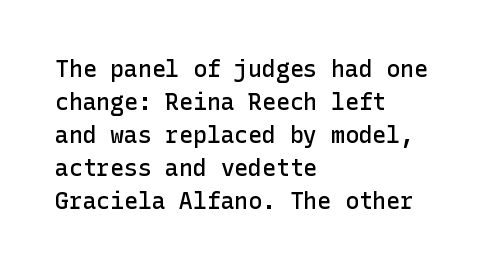
Default kerning and tracking; the words read as compact shapes. Quick note: interline space is typical. This rendering features lettering with no underline. Left-aligned paragraph, ragged on the right. The strokes are fattened partway — semibold, not bold. Italic: no, the glyphs are upright roman.
